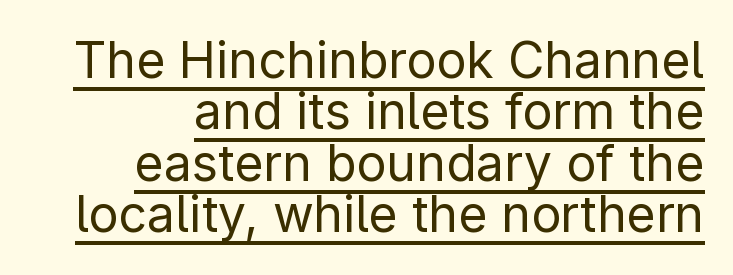
Q: Is the text bold? A: No.
Q: Is the text italic (slanted)? A: No, it is upright.
Q: Is the typeface a serif or a sans-serif typeface? A: Sans-serif.
Q: Is the text underlined? A: Yes.
Q: How is the paragraph aligned? A: Right-aligned.
Q: Is the spacing between letters normal or unusually wide? A: Normal.
Q: Is the spacing between lines tight, normal or loose? A: Tight.
Q: Width (condensed, normal, or wide)? A: Normal.
Q: Stroke contrast? A: Low.
Q: x-height? A: Medium.
Q: Monospaced? A: No.
